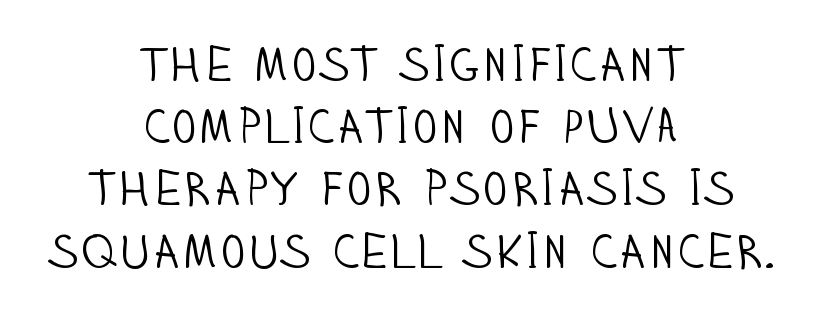
The image shows 49 px light, condensed sans-serif type, upright; set centered, normal line spacing (1.27x), normal letter spacing, not underlined; low stroke contrast and a large x-height.
